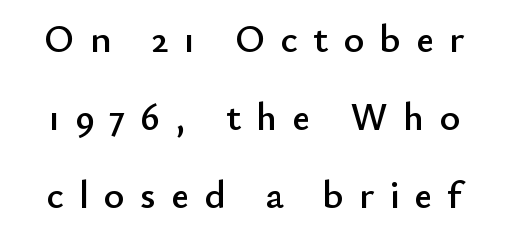
The image shows 39 px sans-serif type, upright; set loose line spacing (2.0x), unusually wide letter spacing (+0.39 em), not underlined; low stroke contrast and a small x-height.
